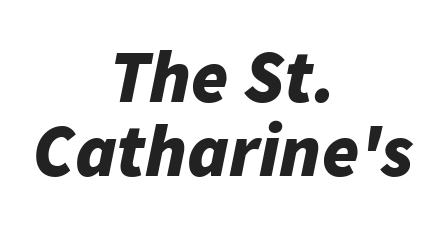
Q: Is the text bold? A: Yes.
Q: Is the text italic (slanted)? A: Yes, it leans right by about 11 degrees.
Q: Is the text underlined? A: No.
Q: How is the paragraph aligned? A: Centered.
Q: Is the spacing between letters normal or unusually wide? A: Normal.
Q: Is the spacing between lines tight, normal or loose? A: Tight.
Q: Width (condensed, normal, or wide)? A: Normal.
Q: Stroke contrast? A: Low.
Q: x-height? A: Medium.
Q: Monospaced? A: No.
